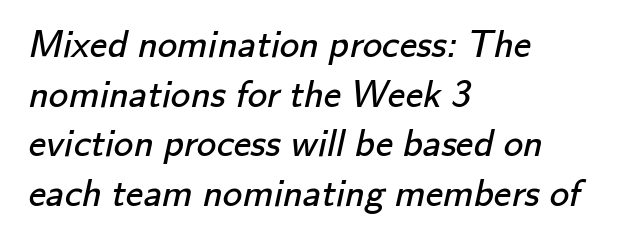
Q: Is the text bold? A: No.
Q: Is the typeface a serif or a sans-serif typeface? A: Sans-serif.
Q: Is the text underlined? A: No.
Q: How is the paragraph aligned? A: Left-aligned.
Q: Is the spacing between letters normal or unusually wide? A: Normal.
Q: Is the spacing between lines tight, normal or loose? A: Normal.
Q: Width (condensed, normal, or wide)? A: Normal.
Q: Stroke contrast? A: Low.
Q: x-height? A: Small.
Q: Monospaced? A: No.
